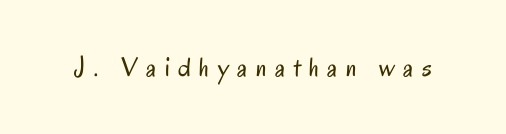
Q: Is the text bold? A: No.
Q: Is the text italic (slanted)? A: No, it is upright.
Q: Is the text underlined? A: No.
Q: Is the spacing between letters normal or unusually wide? A: Unusually wide.
